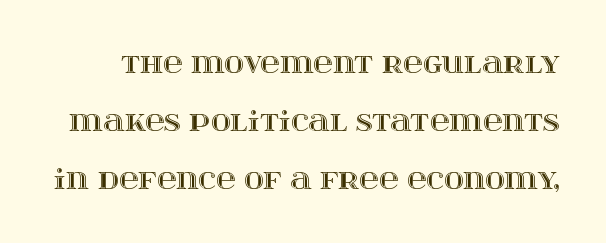
Q: Is the text italic (slanted)? A: No, it is upright.
Q: Is the text underlined? A: No.
Q: Is the spacing between letters normal or unusually wide? A: Normal.
Q: Is the spacing between lines tight, normal or loose? A: Loose.
